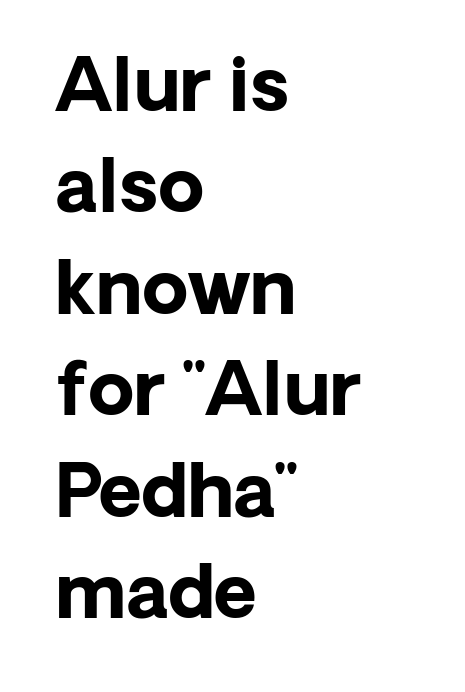
Q: Is the text bold? A: Yes.
Q: Is the text italic (slanted)? A: No, it is upright.
Q: Is the typeface a serif or a sans-serif typeface? A: Sans-serif.
Q: Is the text underlined? A: No.
Q: How is the paragraph aligned? A: Left-aligned.
Q: Is the spacing between letters normal or unusually wide? A: Normal.
Q: Is the spacing between lines tight, normal or loose? A: Normal.
Q: Width (condensed, normal, or wide)? A: Normal.
Q: Stroke contrast? A: Low.
Q: x-height? A: Medium.
Q: Monospaced? A: No.
